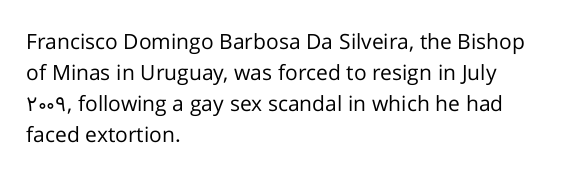
{"italic": "no", "bold": "no", "underline": "no", "align": "left", "line_spacing": "normal", "line_spacing_ratio": 1.47, "letter_spacing": "normal", "letter_spacing_em": 0.0, "glyph_px": 21}
